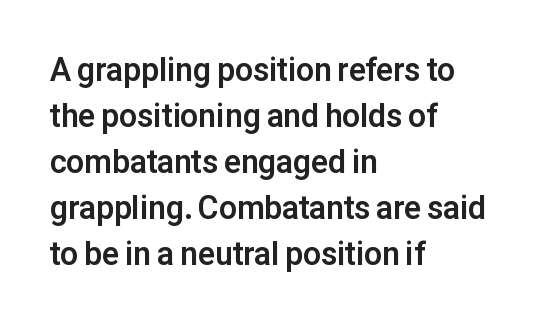
This sample uses a sans-serif face. Nothing unusual about the tracking: characters are spaced as the font intends. The specimen reads as upright at a glance. Descenders hang freely into open space. Spacing verdict: proportional, widths tailored to each character. Is the block centered? No — it sits flush against the left margin.
